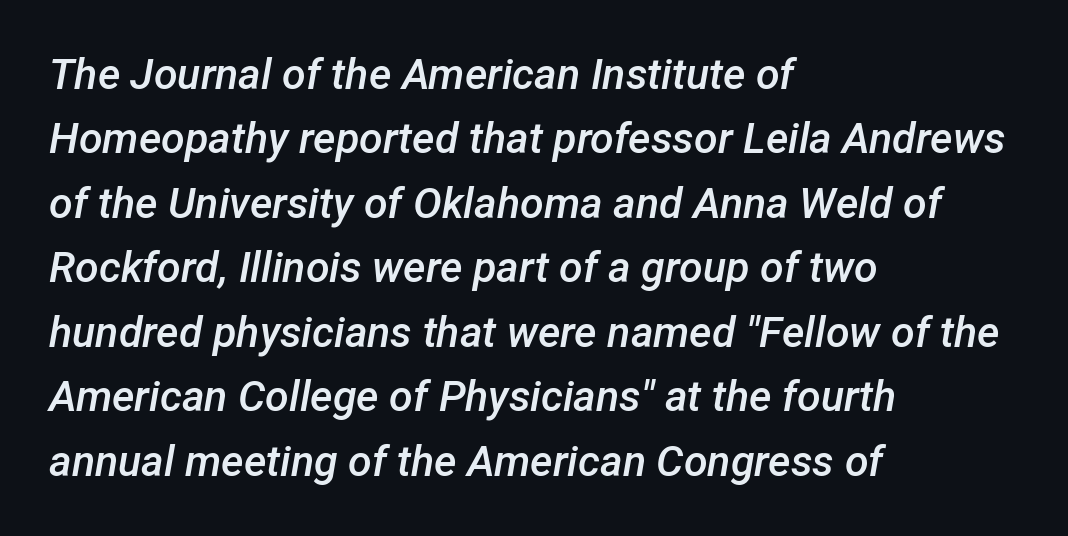
The foot of each line stays bare and open. Looking at the ascenders, they clearly lean. Caption: multi-line text, flush left, ragged right. The typesetting leans somewhat heavy: a semibold. Honestly, the row spacing looks completely unremarkable.
